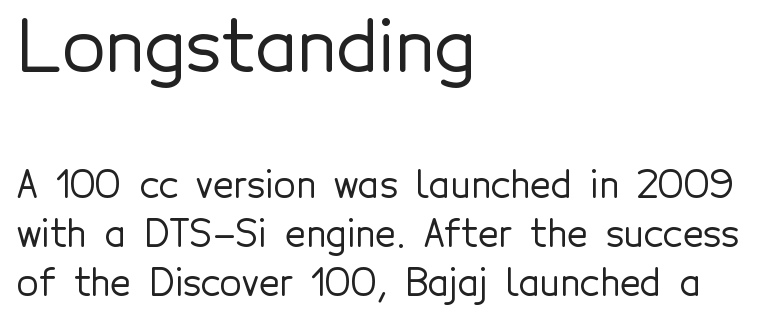
Ordinary non-slanted type is in use. Compared with a centered layout, this one pins lines to the left instead. Glance below the letters and you will spot only blank space. Standard letterfit; no display-style spreading of the glyphs. Looks like regular typesetting: each glyph gets only the width it needs.
